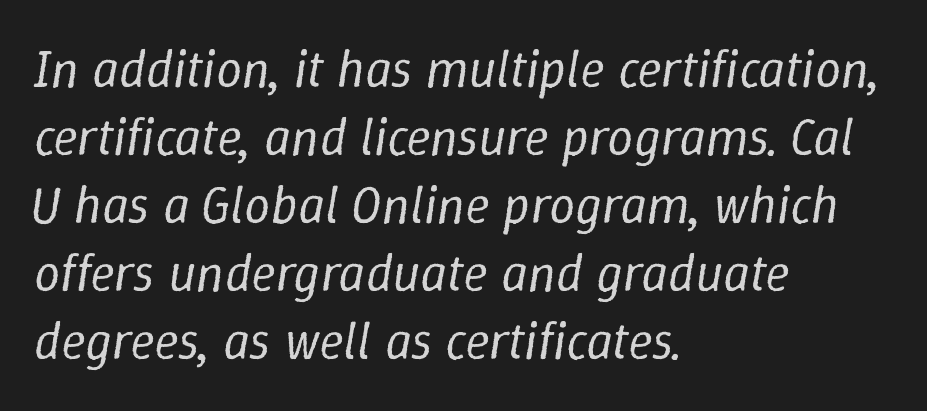
A typesetter would call this proportional, since set widths differ per character. Leftover space on each line is placed entirely after the last word. The passage shown is not bold in any degree. The words here are not underlined. Compared with ordinary roman type, these characters are visibly tilted.
